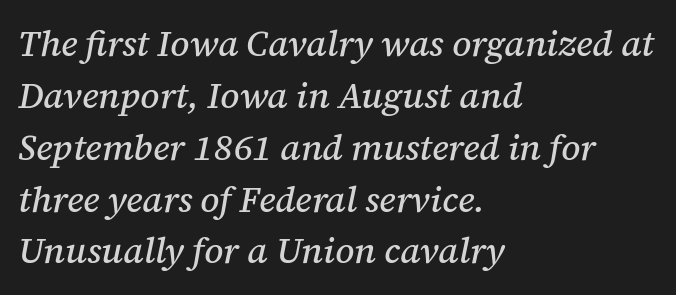
Old-style or modern, the face here clearly has serifs. This sample uses plain, unmodified letter spacing. Left-aligned paragraph, ragged on the right. Rule under the text: the space is simply empty. You could not count columns in this text — the font is proportionally spaced.
